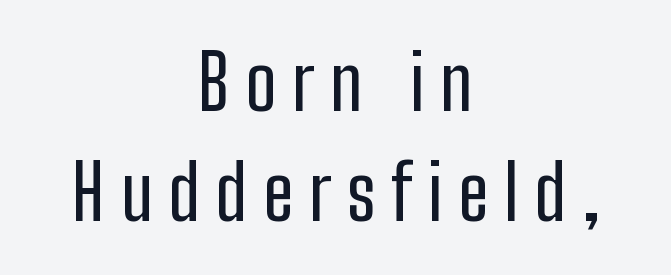
Character widths vary here, with narrow letters taking less room than wide ones. You can tell from the bare stems that sans-serif type was used. The type is letterspaced generously, with wide tracking. Clear beneath every line of the passage.
